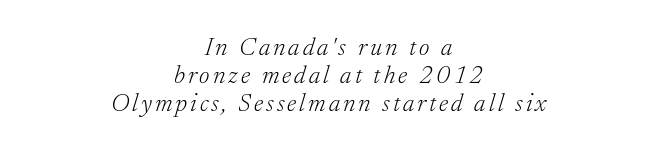
Nothing heavy about these letters — not bold at all. Vertically, the passage feels compressed, each row crowding the next. Slanted lettering throughout. These lines stack symmetrically, like a column narrowing and widening about its center. Clear beneath every line of the passage.
